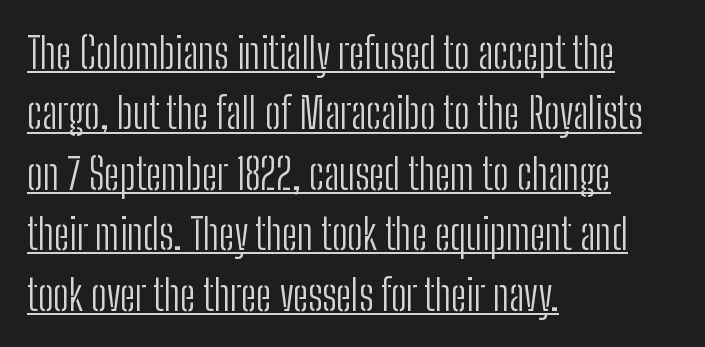
Teacher's note: observe the even left margin — that is flush-left alignment. The rendering uses natural spacing where letterforms have individual widths. The axis of the letterforms is exactly vertical. One glance says typical: line gaps are just what's usual.
